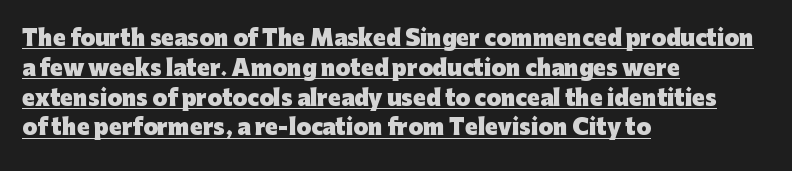
Unlike italic type, these characters show no tilt at all. Left-aligned paragraph, ragged on the right. The typesetting leans heavy: a genuine bold. The space between consecutive lines is moderate. Is the letter spacing exaggerated? No — it looks like the ordinary default.
